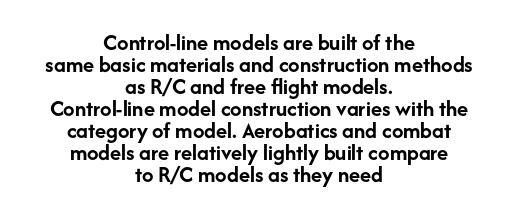
The image shows 23 px bold type, upright; set centered, tight line spacing (0.96x), normal letter spacing, not underlined.
